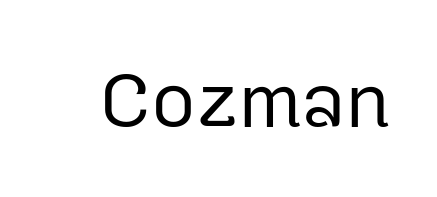
The image shows 77 px regular-weight sans-serif type, upright; set normal letter spacing, not underlined; low stroke contrast and a medium x-height.
